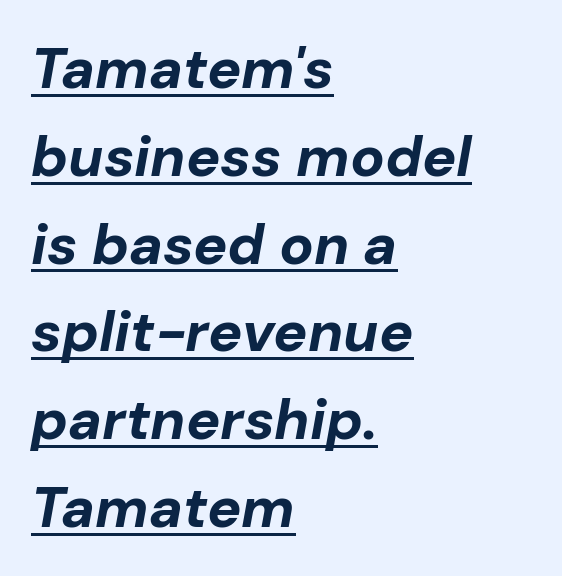
Posture: slanted. The rendering uses natural spacing where letterforms have individual widths. Chunky letters — that's bold for sure. The typesetter chose a ragged-right arrangement here. The line texture is even and compact thanks to regular tracking.
